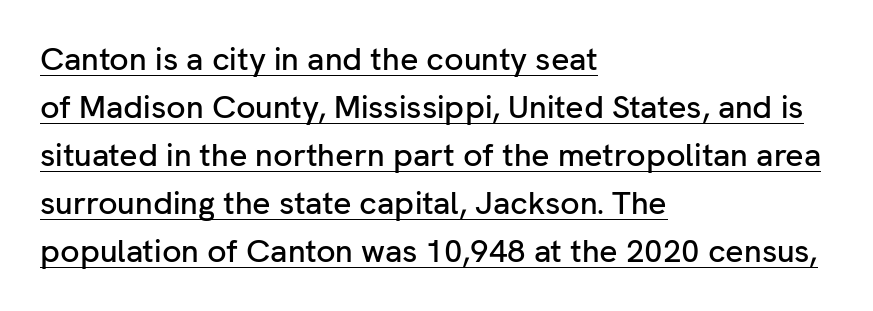
The image shows 32 px sans-serif type, upright; set left-aligned, normal line spacing (1.5x), normal letter spacing, underlined; low stroke contrast and a medium x-height.
